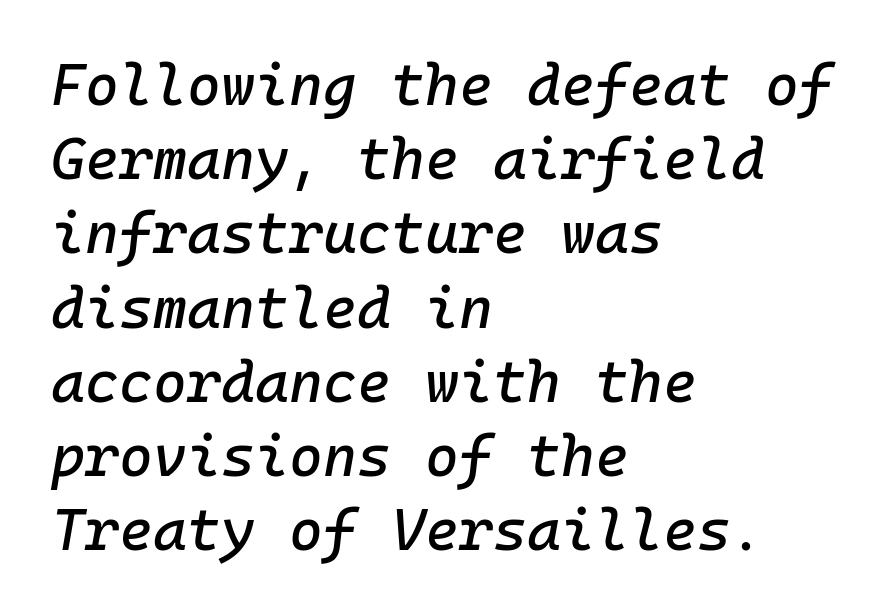
The letters are slanted; this is an italic face. These lines stack with their left ends in a neat column. The block of text has a typical density, with ordinary space between rows. A typesetter would call this zero additional tracking. Quick note: underline off. Monospaced: the letters line up in strict vertical columns.
